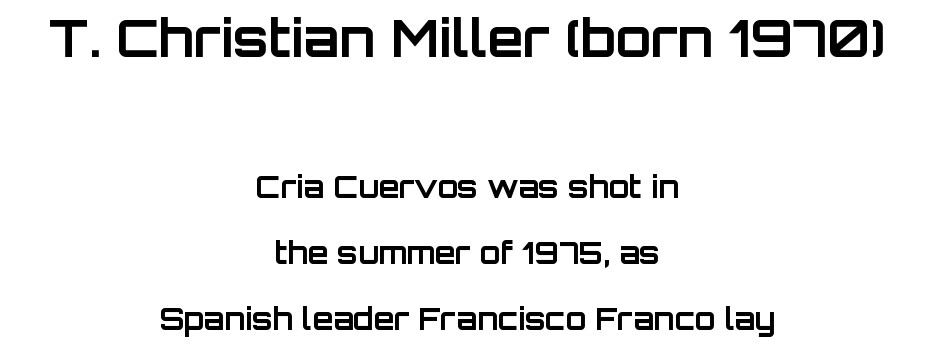
Q: Is the text bold? A: Yes.
Q: Is the text italic (slanted)? A: No, it is upright.
Q: Is the typeface a serif or a sans-serif typeface? A: Sans-serif.
Q: Is the text underlined? A: No.
Q: How is the paragraph aligned? A: Centered.
Q: Is the spacing between letters normal or unusually wide? A: Normal.
Q: Is the spacing between lines tight, normal or loose? A: Loose.
Q: Which block of text is set in a larger size, the first (top) or the second (bottom)? A: The first (top) one.
Q: Width (condensed, normal, or wide)? A: Normal.
Q: Stroke contrast? A: Low.
Q: x-height? A: Large.
Q: Monospaced? A: No.
